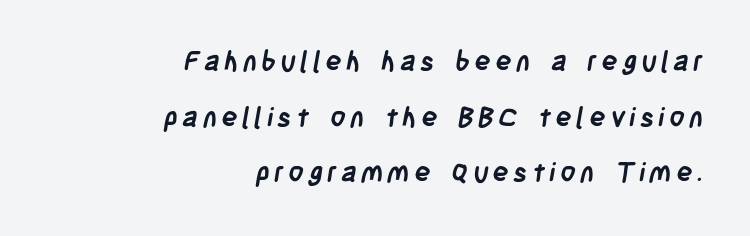
The image shows 27 px bold type; set right-aligned, loose line spacing (2.06x), not underlined.
